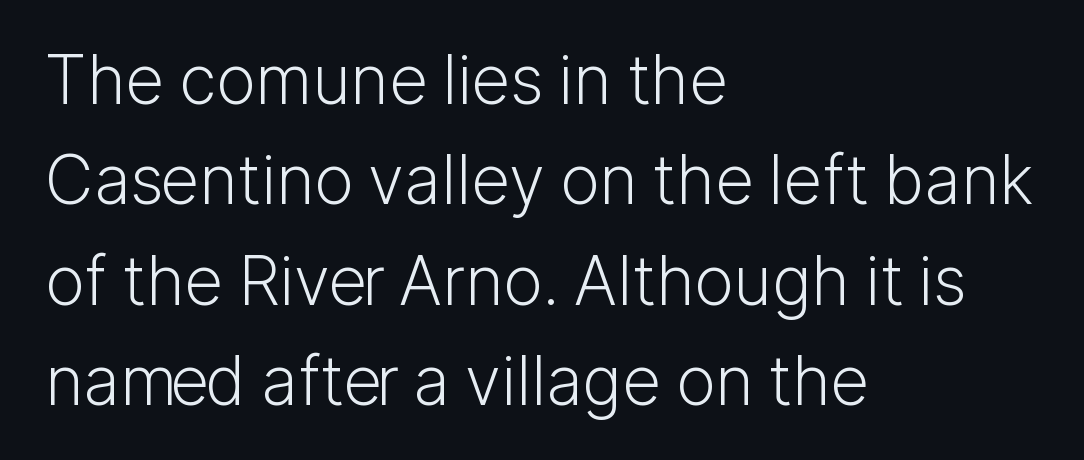
Q: Is the text bold? A: No.
Q: Is the text italic (slanted)? A: No, it is upright.
Q: Is the typeface a serif or a sans-serif typeface? A: Sans-serif.
Q: Is the text underlined? A: No.
Q: How is the paragraph aligned? A: Left-aligned.
Q: Is the spacing between letters normal or unusually wide? A: Normal.
Q: Is the spacing between lines tight, normal or loose? A: Normal.
Q: Width (condensed, normal, or wide)? A: Normal.
Q: Stroke contrast? A: Low.
Q: x-height? A: Medium.
Q: Monospaced? A: No.
